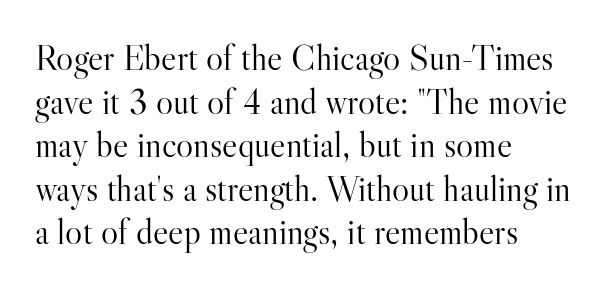
Q: Is the text bold? A: No.
Q: Is the text italic (slanted)? A: No, it is upright.
Q: Is the typeface a serif or a sans-serif typeface? A: Serif.
Q: Is the text underlined? A: No.
Q: How is the paragraph aligned? A: Left-aligned.
Q: Is the spacing between letters normal or unusually wide? A: Normal.
Q: Width (condensed, normal, or wide)? A: Normal.
Q: Stroke contrast? A: High.
Q: x-height? A: Small.
Q: Monospaced? A: No.
